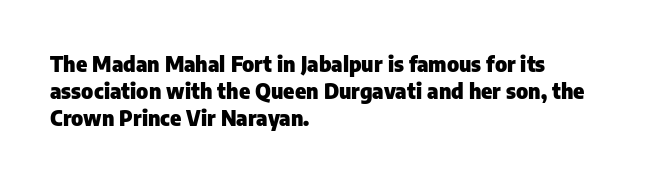
{"italic": "no", "bold": "yes", "underline": "no", "align": "left", "line_spacing": "normal", "line_spacing_ratio": 1.28, "letter_spacing": "normal", "letter_spacing_em": 0.0, "glyph_px": 21}
